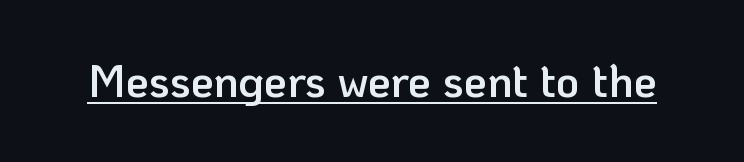
{"serif": "no", "italic": "no", "bold": "semi", "weight": "semibold", "width": "normal", "stroke_contrast": "low", "x_height": "medium", "monospaced": "no", "underline": "yes", "letter_spacing": "normal", "letter_spacing_em": 0.0, "glyph_px": 46}
